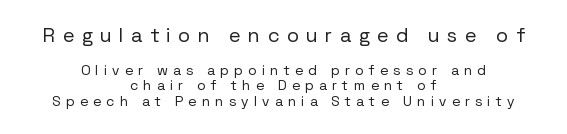
The line texture is sparse and dotted thanks to wide tracking. Every character sits straight up, as roman type does. Whoever set this chose condensed vertical rhythm over breathing room. If you folded the block vertically in half, each line would mirror itself in length. Has an underline been added? It has not. The weight tops out at a normal text grade.
